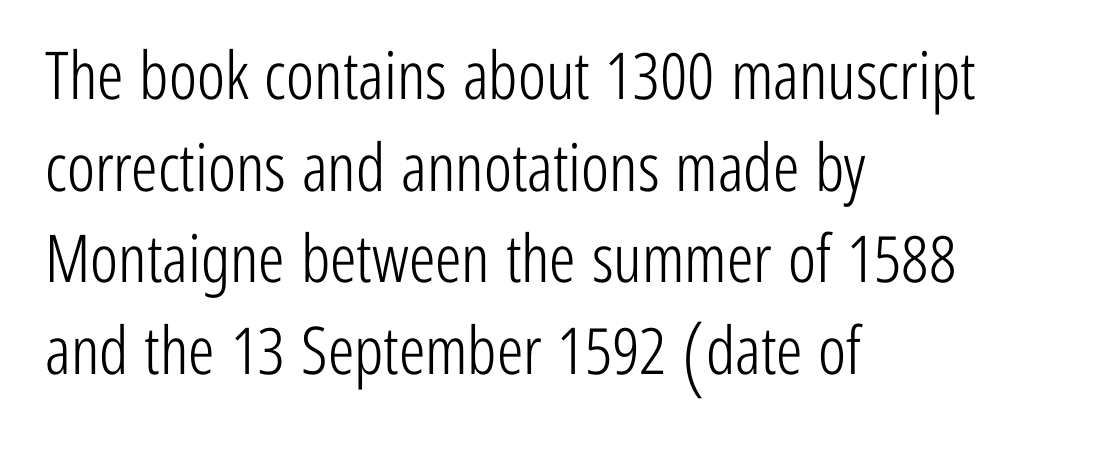
Q: Is the text bold? A: No.
Q: Is the text italic (slanted)? A: No, it is upright.
Q: Is the typeface a serif or a sans-serif typeface? A: Sans-serif.
Q: Is the text underlined? A: No.
Q: How is the paragraph aligned? A: Left-aligned.
Q: Is the spacing between letters normal or unusually wide? A: Normal.
Q: Is the spacing between lines tight, normal or loose? A: Normal.
Q: Width (condensed, normal, or wide)? A: Condensed.
Q: Stroke contrast? A: Low.
Q: x-height? A: Medium.
Q: Monospaced? A: No.
